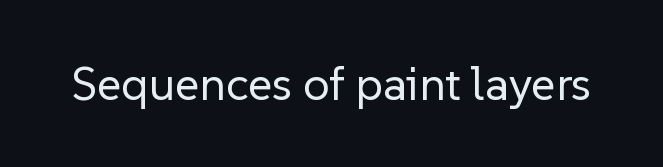
Q: Is the text bold? A: No.
Q: Is the text italic (slanted)? A: No, it is upright.
Q: Is the typeface a serif or a sans-serif typeface? A: Sans-serif.
Q: Is the text underlined? A: No.
Q: Is the spacing between letters normal or unusually wide? A: Normal.
Q: Width (condensed, normal, or wide)? A: Normal.
Q: Stroke contrast? A: Low.
Q: x-height? A: Medium.
Q: Monospaced? A: No.
